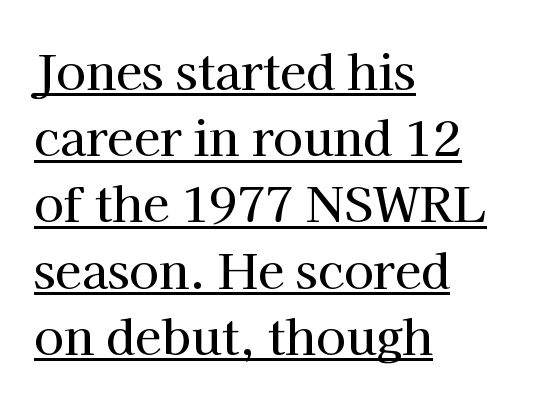
How would I describe the line gaps? Plain and ordinary. In CSS terms this would be text-align: left. You can see a thin bar hugging the bottom of the glyphs. The passage shown is typed in a proportional face where columns would drift. Short note: letters normally spaced. The specimen reads as upright at a glance.
